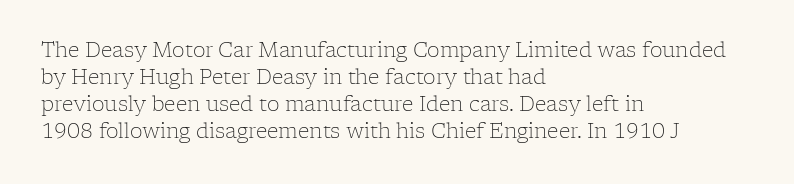
The image shows 20 px text type, upright; set left-aligned, normal line spacing (1.35x), normal letter spacing, not underlined.
